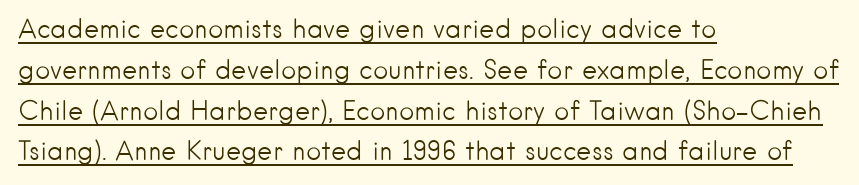
The lettering stays uniformly vertical, giving the passage a roman look. In designer terms, the underline attribute is active on this setting. Unbolded letterforms with no extra heft. If you drew a ruler down the left edge, every line would touch it. The passage shown stacks its lines at a standard gap. Tracking value appears to be zero — textbook default spacing.
